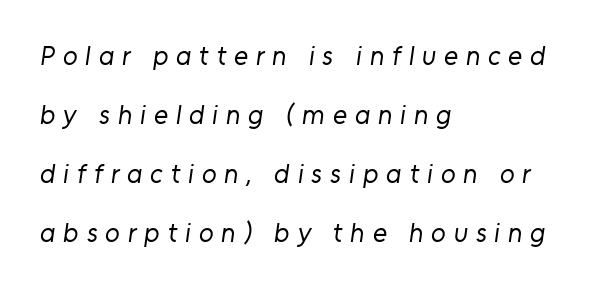
Q: Is the text bold? A: No.
Q: Is the text underlined? A: No.
Q: How is the paragraph aligned? A: Left-aligned.
Q: Is the spacing between letters normal or unusually wide? A: Unusually wide.
Q: Is the spacing between lines tight, normal or loose? A: Loose.
